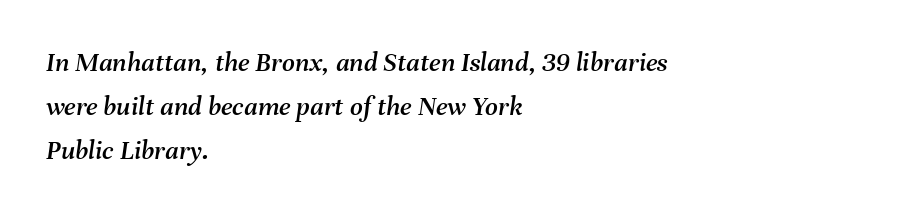
Q: Is the text italic (slanted)? A: Yes, it leans right by about 8 degrees.
Q: Is the text underlined? A: No.
Q: How is the paragraph aligned? A: Left-aligned.
Q: Is the spacing between letters normal or unusually wide? A: Normal.
Q: Is the spacing between lines tight, normal or loose? A: Normal.
Q: Width (condensed, normal, or wide)? A: Normal.
Q: Stroke contrast? A: Medium.
Q: x-height? A: Medium.
Q: Monospaced? A: No.
